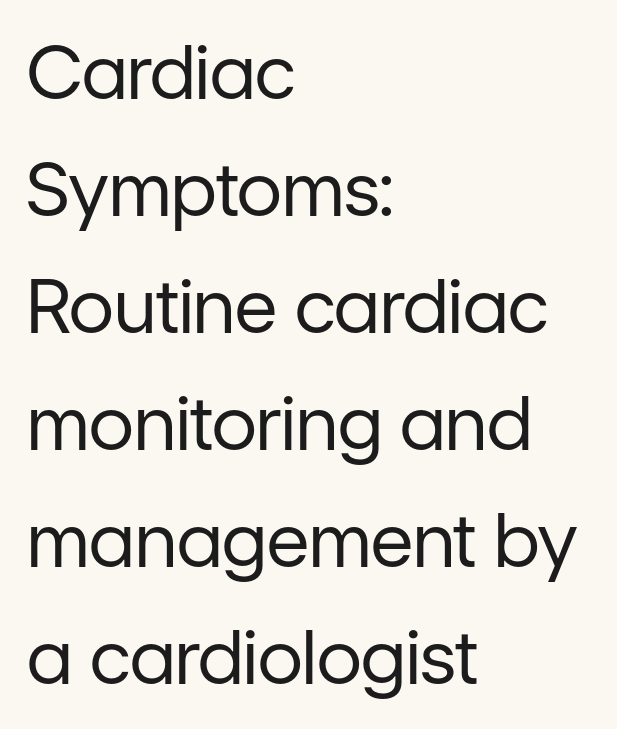
The characters display no serif detailing; their extremities are plain. In terms of letterspacing, this is plain default setting. In terms of posture, this sample is upright. No word sits above an underline. Where is the straight margin? On the left.
